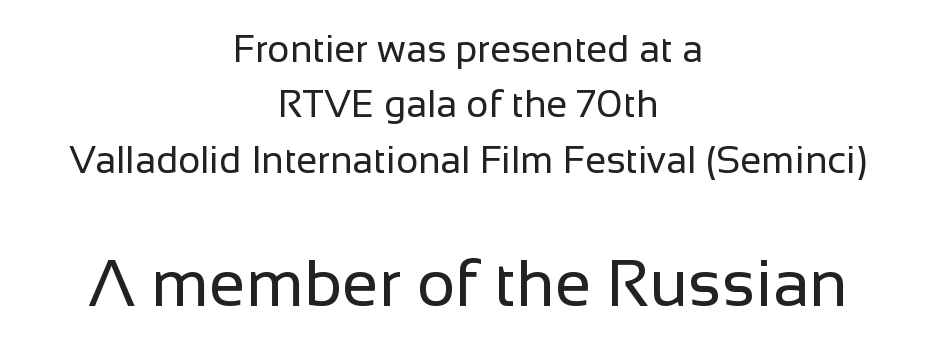
{"serif": "no", "italic": "no", "bold": "no", "weight": "regular", "width": "normal", "stroke_contrast": "low", "x_height": "medium", "monospaced": "no", "underline": "no", "align": "center", "line_spacing": "normal", "line_spacing_ratio": 1.46, "letter_spacing": "normal", "letter_spacing_em": 0.0, "larger_block": "second", "size_ratio": 1.74, "glyph_px": 66}
